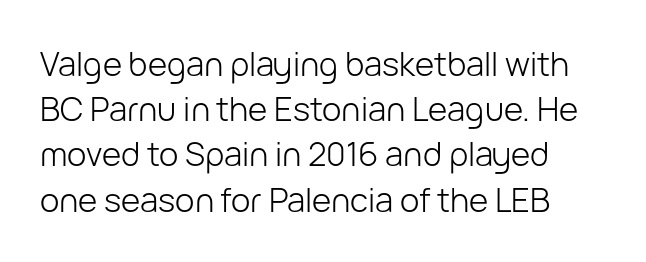
The image shows 33 px light sans-serif type, upright; set left-aligned, normal line spacing (1.37x), normal letter spacing, not underlined; low stroke contrast and a medium x-height.
